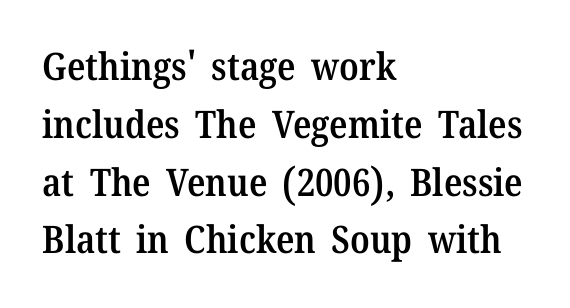
Q: Is the text bold? A: Semi-bold.
Q: Is the text italic (slanted)? A: No, it is upright.
Q: Is the typeface a serif or a sans-serif typeface? A: Serif.
Q: Is the text underlined? A: No.
Q: How is the paragraph aligned? A: Left-aligned.
Q: Is the spacing between letters normal or unusually wide? A: Normal.
Q: Is the spacing between lines tight, normal or loose? A: Normal.
Q: Width (condensed, normal, or wide)? A: Normal.
Q: Stroke contrast? A: Medium.
Q: x-height? A: Medium.
Q: Monospaced? A: No.
